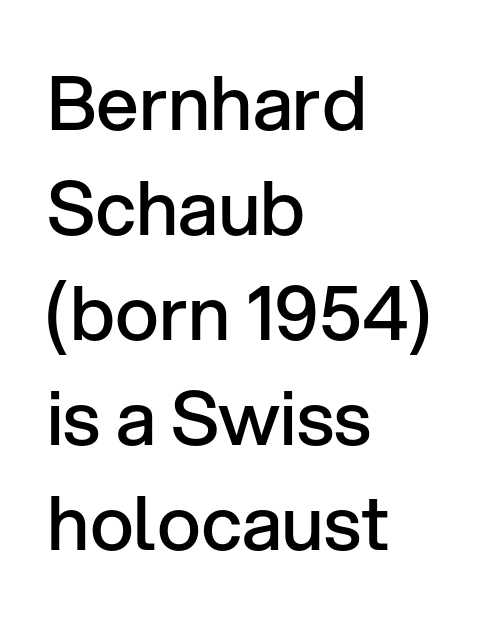
{"serif": "no", "italic": "no", "bold": "semi", "weight": "semibold", "width": "normal", "stroke_contrast": "low", "x_height": "medium", "monospaced": "no", "underline": "no", "align": "left", "line_spacing": "normal", "line_spacing_ratio": 1.4, "letter_spacing": "normal", "letter_spacing_em": 0.0, "glyph_px": 75}
